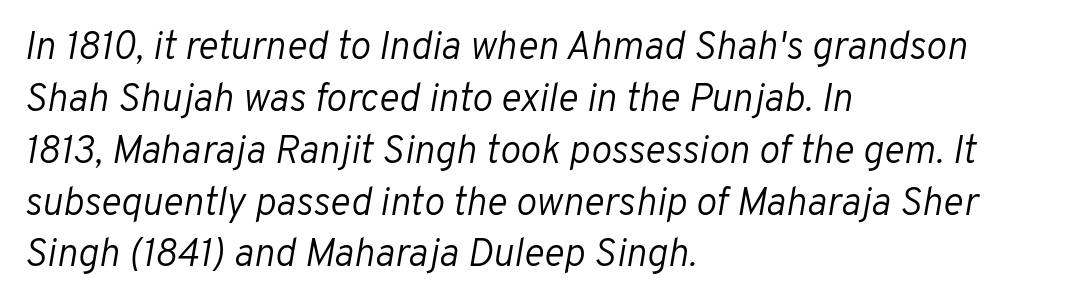
{"italic": "yes", "lean": "right", "slant_degrees": 10, "bold": "no", "weight": "light", "width": "normal", "stroke_contrast": "low", "x_height": "medium", "monospaced": "no", "underline": "no", "align": "left", "line_spacing": "normal", "line_spacing_ratio": 1.33, "letter_spacing": "normal", "letter_spacing_em": 0.0, "glyph_px": 39}
